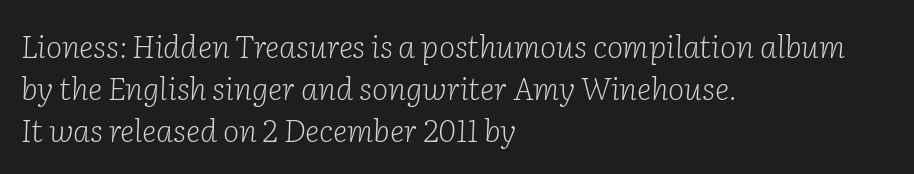
{"serif": "yes", "italic": "yes", "lean": "right", "slant_degrees": 2, "bold": "no", "weight": "light", "width": "normal", "stroke_contrast": "low", "x_height": "medium", "monospaced": "no", "underline": "no", "align": "left", "line_spacing": "normal", "line_spacing_ratio": 1.36, "letter_spacing": "normal", "letter_spacing_em": 0.0, "glyph_px": 31}
